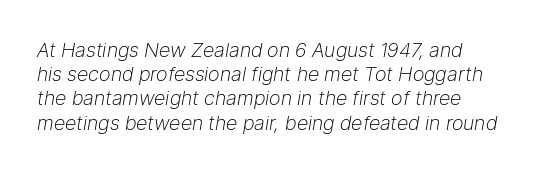
The image shows 20 px text type, italic (leaning right); set left-aligned, line spacing 1.21x, normal letter spacing, not underlined.
